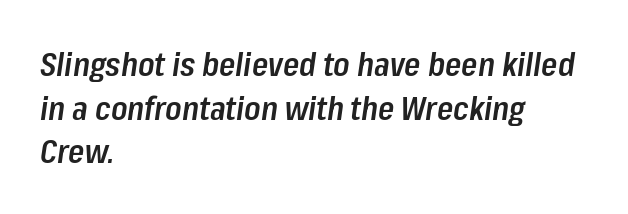
The image shows 33 px semibold, condensed type, italic (leaning right); set left-aligned, normal line spacing (1.32x), normal letter spacing, not underlined; low stroke contrast and a medium x-height.
